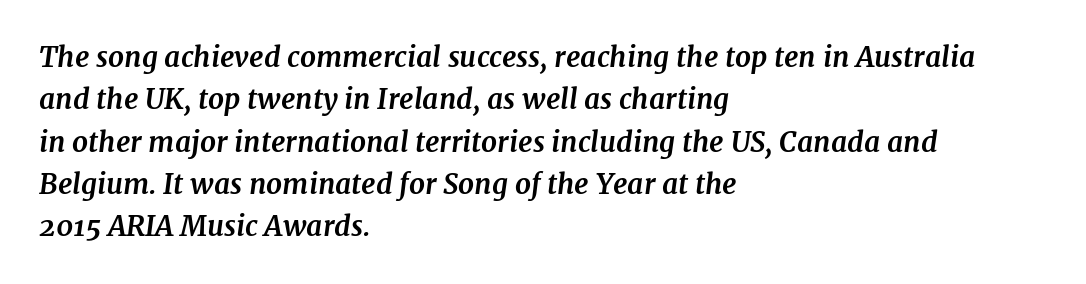
{"serif": "yes", "italic": "yes", "lean": "right", "slant_degrees": 7, "bold": "yes", "weight": "bold", "width": "normal", "stroke_contrast": "medium", "x_height": "medium", "monospaced": "no", "underline": "no", "align": "left", "line_spacing": "normal", "line_spacing_ratio": 1.51, "letter_spacing": "normal", "letter_spacing_em": 0.0, "glyph_px": 28}
